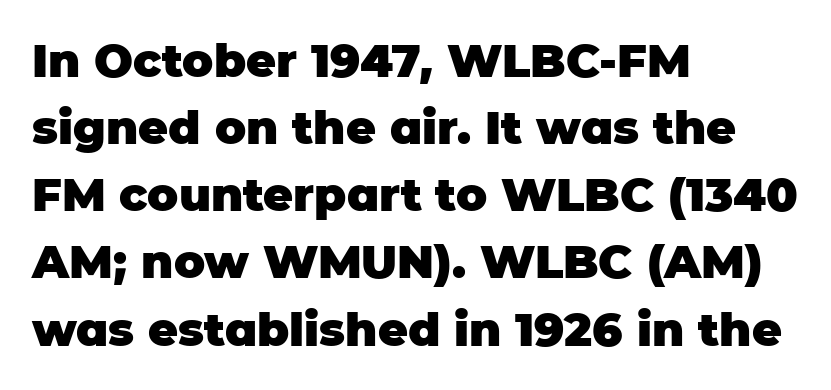
How would I describe the line gaps? Plain and ordinary. The foot of each line stays bare and open. Ordinary non-slanted type is in use. The passage shown is emphatically bold. Spacing verdict: proportional, widths tailored to each character.
